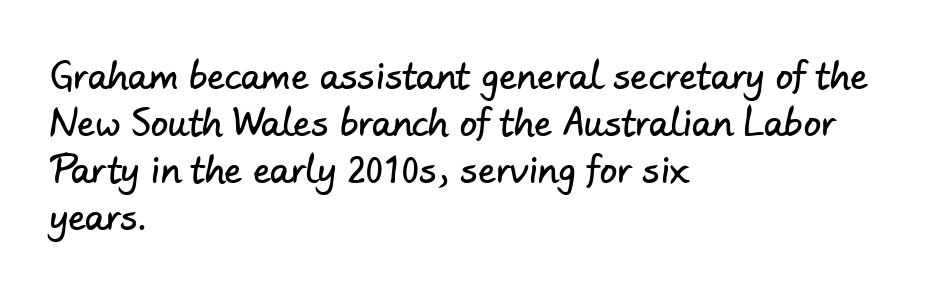
{"serif": "no", "width": "normal", "stroke_contrast": "low", "x_height": "small", "monospaced": "no", "underline": "no", "align": "left", "line_spacing": "normal", "line_spacing_ratio": 1.34, "letter_spacing": "normal", "letter_spacing_em": 0.0, "glyph_px": 35}
